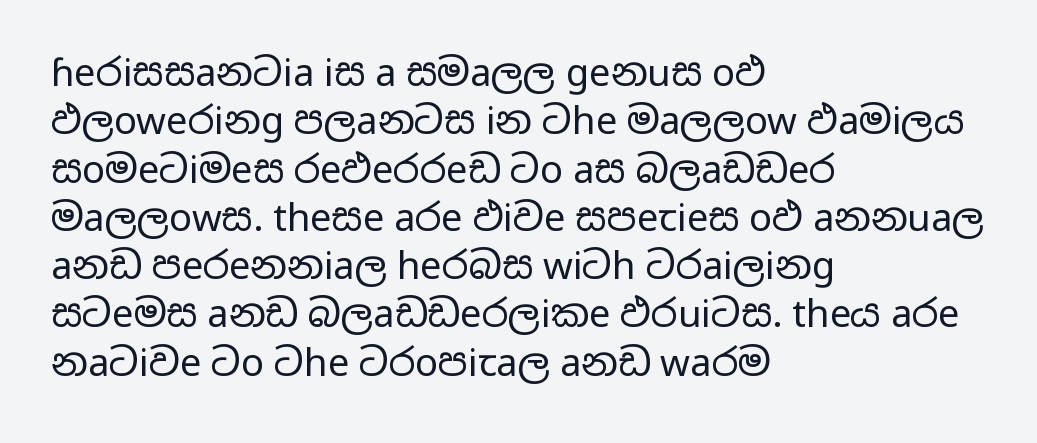
Q: Is the text bold? A: No.
Q: Is the text italic (slanted)? A: No, it is upright.
Q: Is the typeface a serif or a sans-serif typeface? A: Sans-serif.
Q: Is the text underlined? A: No.
Q: How is the paragraph aligned? A: Left-aligned.
Q: Is the spacing between letters normal or unusually wide? A: Normal.
Q: Is the spacing between lines tight, normal or loose? A: Normal.
Q: Width (condensed, normal, or wide)? A: Wide.
Q: Stroke contrast? A: Low.
Q: x-height? A: Medium.
Q: Monospaced? A: No.
